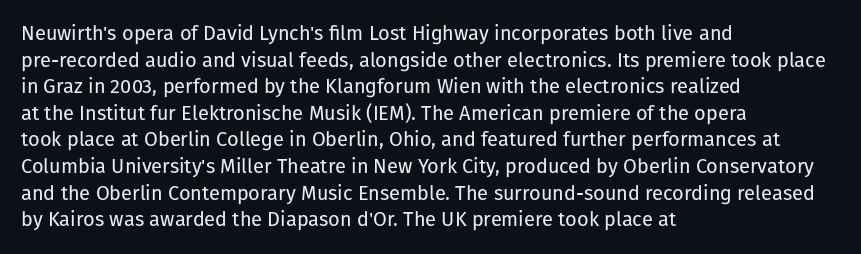
Q: Is the text bold? A: No.
Q: Is the text italic (slanted)? A: No, it is upright.
Q: Is the text underlined? A: No.
Q: How is the paragraph aligned? A: Left-aligned.
Q: Is the spacing between letters normal or unusually wide? A: Normal.
Q: Is the spacing between lines tight, normal or loose? A: Normal.
